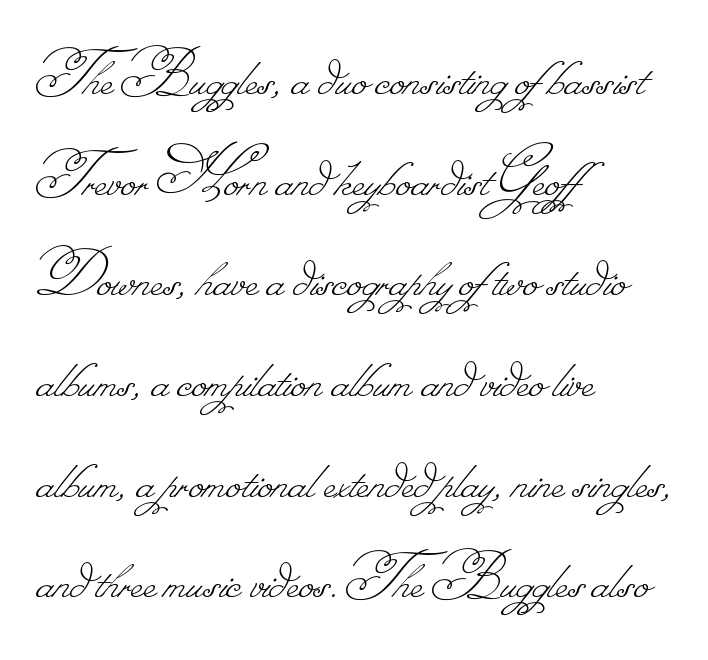
Q: Is the text bold? A: No.
Q: Is the text underlined? A: No.
Q: How is the paragraph aligned? A: Left-aligned.
Q: Is the spacing between letters normal or unusually wide? A: Normal.
Q: Is the spacing between lines tight, normal or loose? A: Normal.
Q: Width (condensed, normal, or wide)? A: Normal.
Q: Stroke contrast? A: Low.
Q: Monospaced? A: No.
